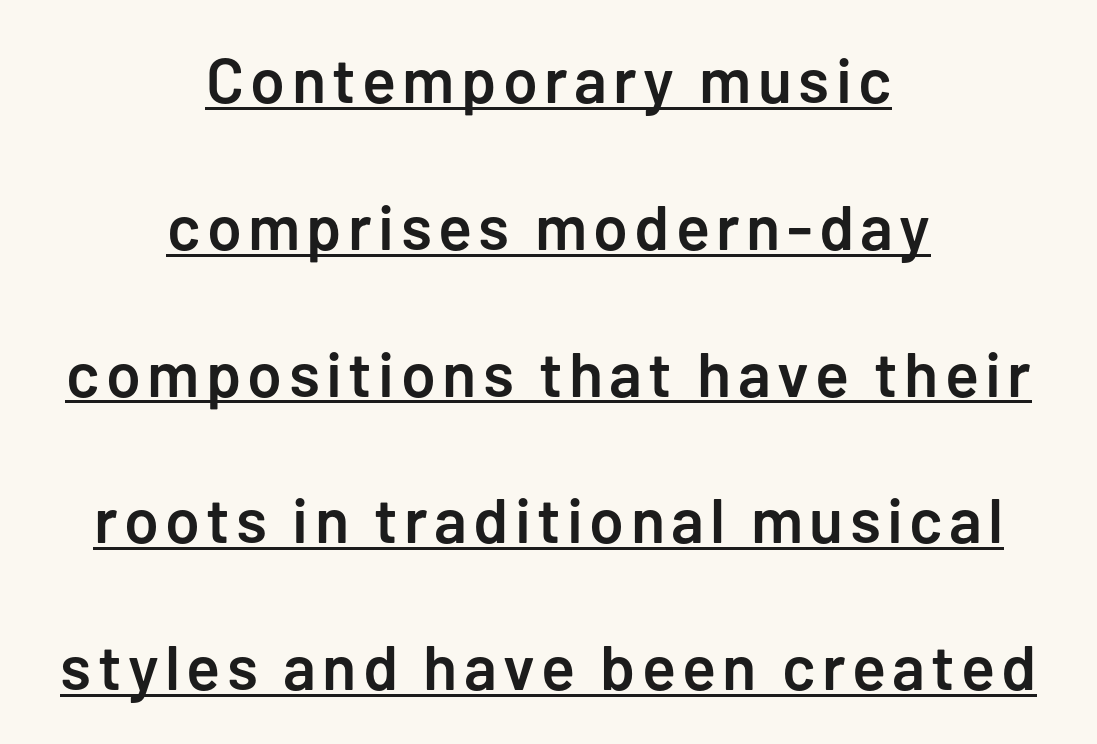
{"serif": "no", "italic": "no", "bold": "semi", "weight": "semibold", "width": "normal", "stroke_contrast": "low", "x_height": "medium", "monospaced": "no", "underline": "yes", "align": "center", "line_spacing": "loose", "line_spacing_ratio": 2.33, "glyph_px": 63}
